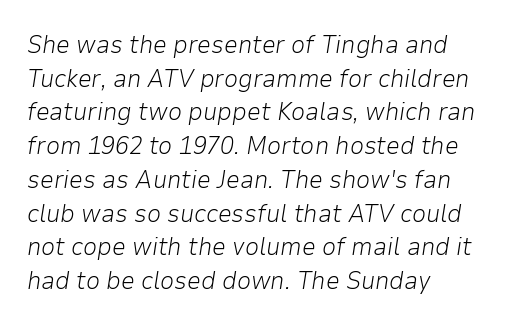
The image shows 25 px text type, italic (leaning right); set left-aligned, normal line spacing (1.35x), normal letter spacing, not underlined.
